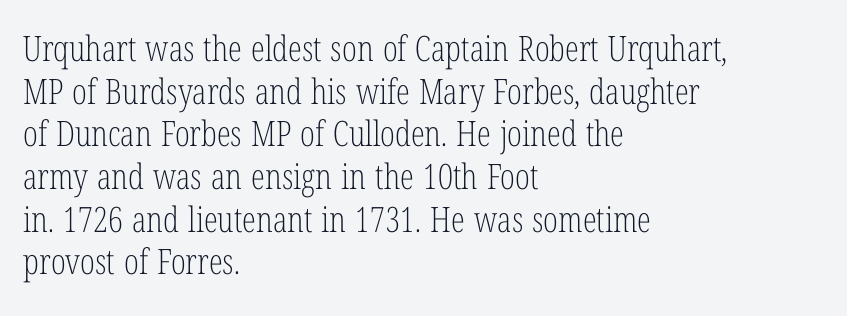
{"serif": "yes", "italic": "no", "bold": "no", "weight": "light", "width": "condensed", "stroke_contrast": "low", "x_height": "medium", "monospaced": "no", "underline": "no", "align": "left", "line_spacing_ratio": 1.22, "letter_spacing": "normal", "letter_spacing_em": 0.0, "glyph_px": 35}
